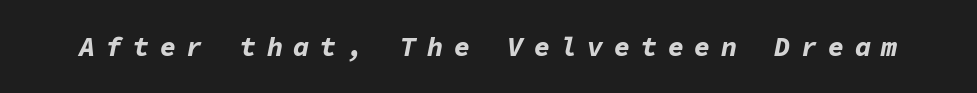
Designer's note — italics engaged. Someone cranked the tracking dial way up on this one. Heavy-handed strokes throughout: this text is bold. This rendering features lettering with no underline.
